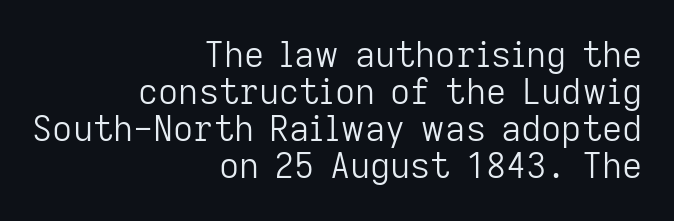
Is there much room between lines? No — they nearly touch. Do the characters align in a grid? No, the font is proportional. Teacher's note: observe the even right margin — that is flush-right alignment. Observe the ordinary spacing: letters are neighbours, not strangers.
